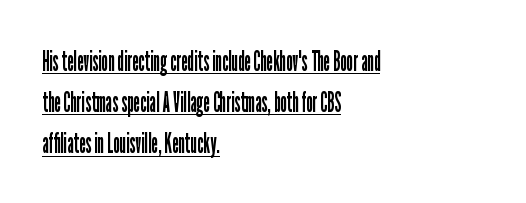
Left-aligned paragraph, ragged on the right. This rendering employs a face without finishing strokes, i.e., a sans-serif. The letters look calm and open, with moderate or lighter stems. Is the letter spacing exaggerated? No — it looks like the ordinary default. This sample has the flowing, uneven cadence of proportional lettering.
